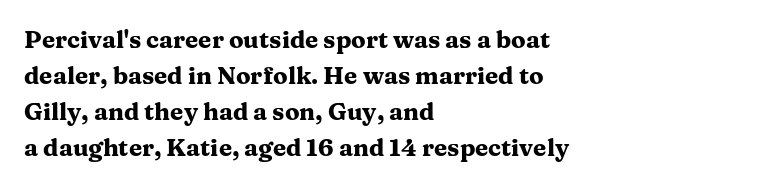
{"italic": "no", "bold": "yes", "underline": "no", "align": "left", "line_spacing": "normal", "line_spacing_ratio": 1.5, "letter_spacing": "normal", "letter_spacing_em": 0.0, "glyph_px": 24}
